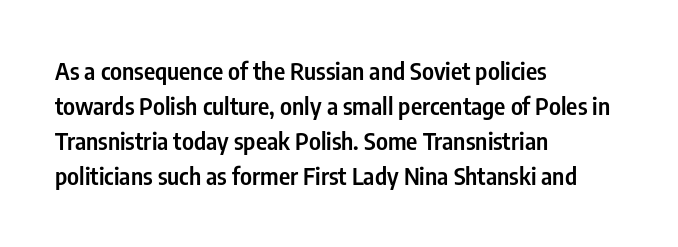
Leading matches the norm, producing a regular column. This sample uses an upright cut, with every glyph sitting square on the baseline. A fair bit of extra ink — the face is semibold, not bold. Does the copy run flush right? No — it runs flush left. This rendering features lettering with no underline. Between one letter and the next there's only the usual sliver of space.
